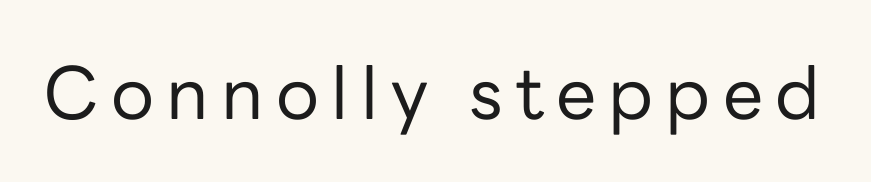
The image shows 72 px regular-weight sans-serif type, upright; set not underlined; low stroke contrast and a medium x-height.
